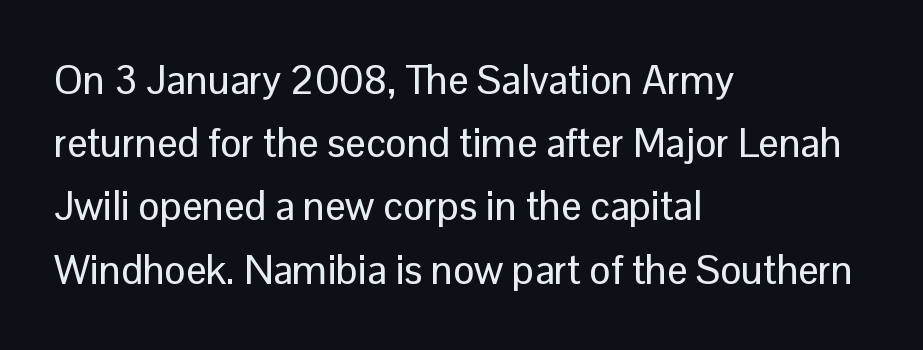
Q: Is the text italic (slanted)? A: No, it is upright.
Q: Is the typeface a serif or a sans-serif typeface? A: Sans-serif.
Q: Is the text underlined? A: No.
Q: How is the paragraph aligned? A: Left-aligned.
Q: Is the spacing between letters normal or unusually wide? A: Normal.
Q: Is the spacing between lines tight, normal or loose? A: Normal.
Q: Width (condensed, normal, or wide)? A: Normal.
Q: Stroke contrast? A: Low.
Q: x-height? A: Medium.
Q: Monospaced? A: No.
